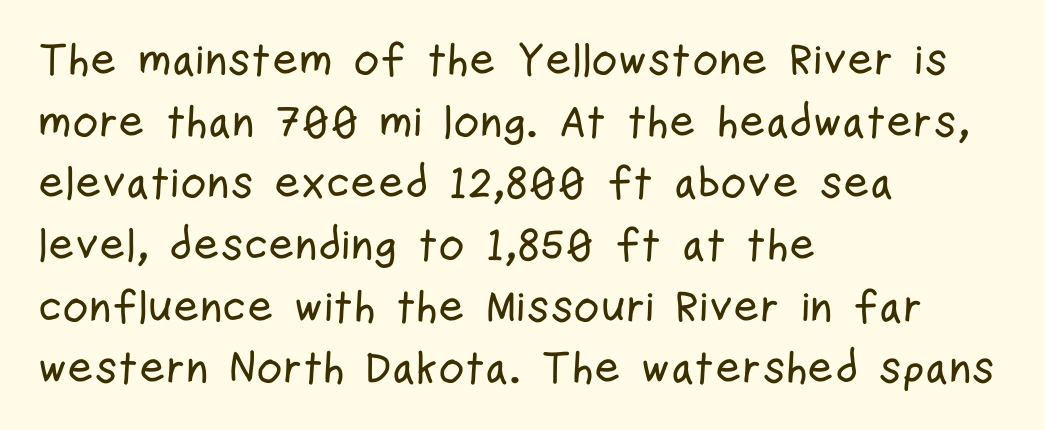
{"serif": "no", "italic": "no", "width": "condensed", "stroke_contrast": "low", "x_height": "medium", "monospaced": "no", "underline": "no", "align": "left", "line_spacing": "normal", "line_spacing_ratio": 1.37, "letter_spacing": "normal", "letter_spacing_em": 0.0, "glyph_px": 45}
